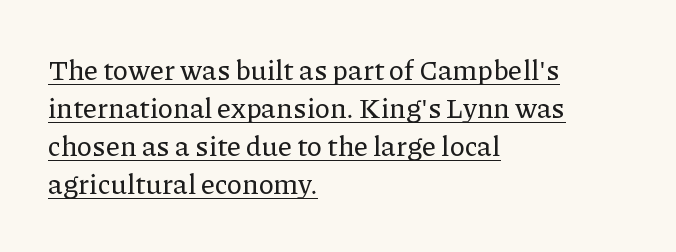
Q: Is the text italic (slanted)? A: No, it is upright.
Q: Is the typeface a serif or a sans-serif typeface? A: Serif.
Q: Is the text underlined? A: Yes.
Q: How is the paragraph aligned? A: Left-aligned.
Q: Is the spacing between letters normal or unusually wide? A: Normal.
Q: Is the spacing between lines tight, normal or loose? A: Normal.
Q: Width (condensed, normal, or wide)? A: Normal.
Q: Stroke contrast? A: Low.
Q: x-height? A: Medium.
Q: Monospaced? A: No.
